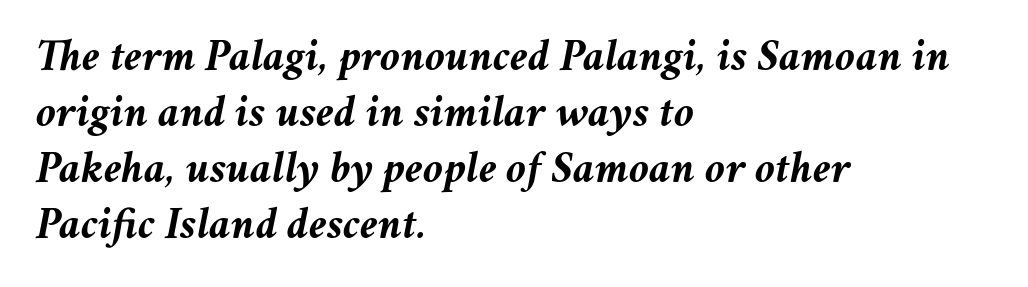
{"italic": "yes", "lean": "right", "slant_degrees": 11, "bold": "yes", "weight": "semibold", "width": "normal", "stroke_contrast": "medium", "x_height": "medium", "monospaced": "no", "underline": "no", "align": "left", "line_spacing_ratio": 1.22, "letter_spacing": "normal", "letter_spacing_em": 0.0, "glyph_px": 46}
